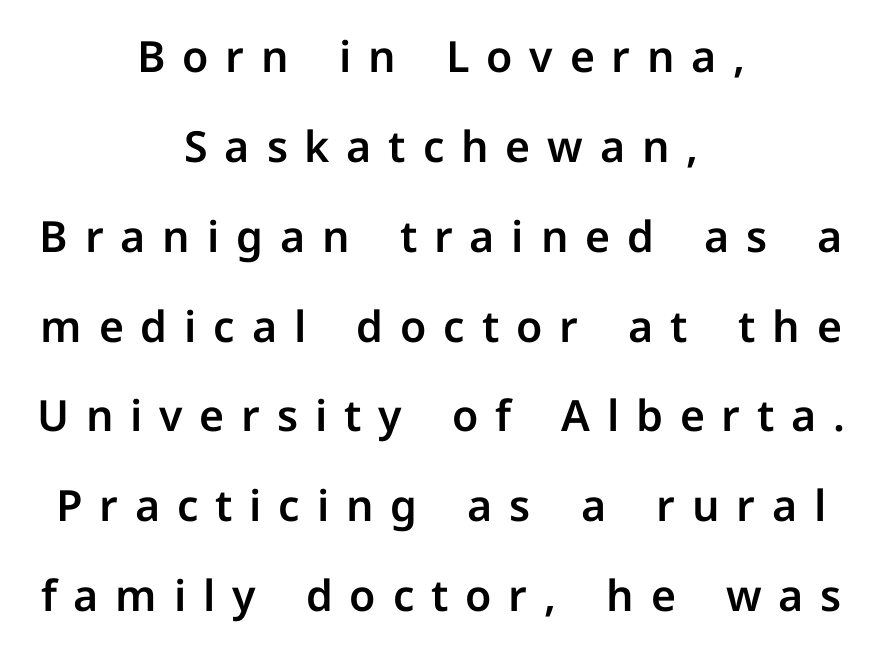
Q: Is the text italic (slanted)? A: No, it is upright.
Q: Is the typeface a serif or a sans-serif typeface? A: Sans-serif.
Q: Is the text underlined? A: No.
Q: How is the paragraph aligned? A: Centered.
Q: Is the spacing between letters normal or unusually wide? A: Unusually wide.
Q: Is the spacing between lines tight, normal or loose? A: Loose.
Q: Width (condensed, normal, or wide)? A: Normal.
Q: Stroke contrast? A: Low.
Q: x-height? A: Medium.
Q: Monospaced? A: No.
